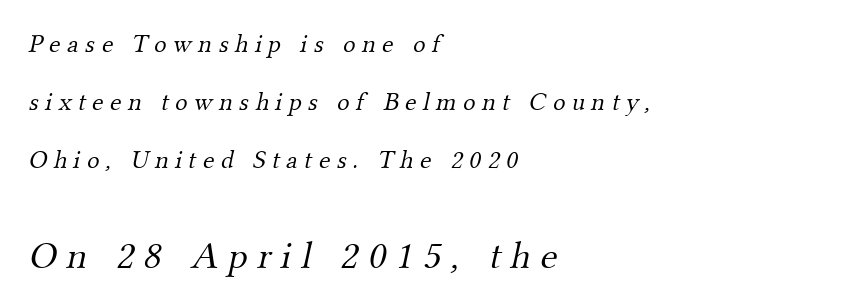
Q: Is the text bold? A: No.
Q: Is the typeface a serif or a sans-serif typeface? A: Serif.
Q: Is the text underlined? A: No.
Q: How is the paragraph aligned? A: Left-aligned.
Q: Is the spacing between letters normal or unusually wide? A: Unusually wide.
Q: Is the spacing between lines tight, normal or loose? A: Loose.
Q: Which block of text is set in a larger size, the first (top) or the second (bottom)? A: The second (bottom) one.
Q: Width (condensed, normal, or wide)? A: Normal.
Q: Stroke contrast? A: Medium.
Q: x-height? A: Small.
Q: Monospaced? A: No.
